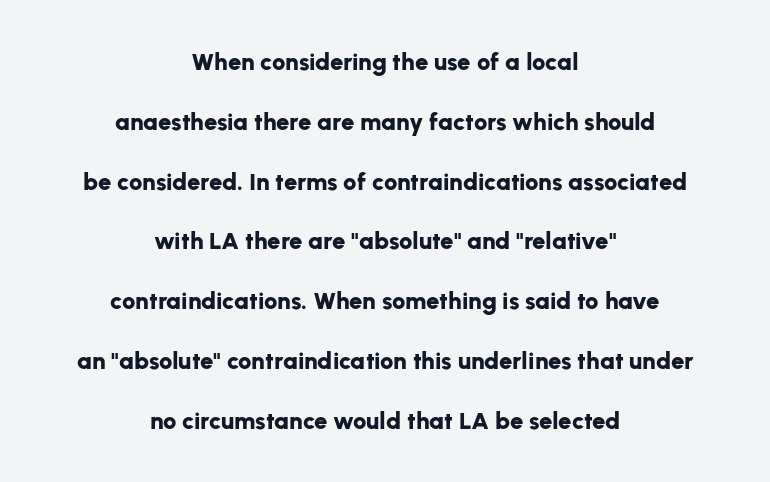
The image shows 24 px bold type, upright; set centered, loose line spacing (2.49x), normal letter spacing, not underlined.
